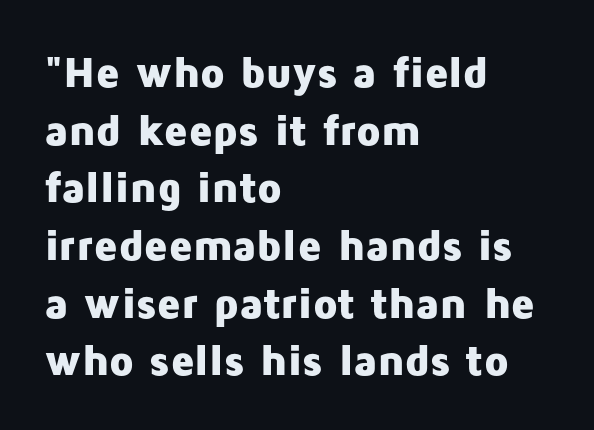
{"serif": "no", "italic": "no", "bold": "yes", "weight": "heavy", "width": "normal", "stroke_contrast": "low", "x_height": "medium", "monospaced": "no", "underline": "no", "align": "left", "line_spacing": "normal", "line_spacing_ratio": 1.31, "letter_spacing": "normal", "letter_spacing_em": 0.0, "glyph_px": 44}
